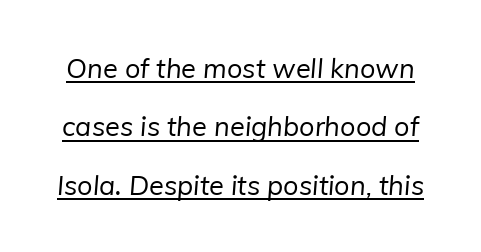
{"bold": "no", "underline": "yes", "line_spacing": "loose", "line_spacing_ratio": 2.16, "letter_spacing": "normal", "letter_spacing_em": 0.0, "glyph_px": 27}
